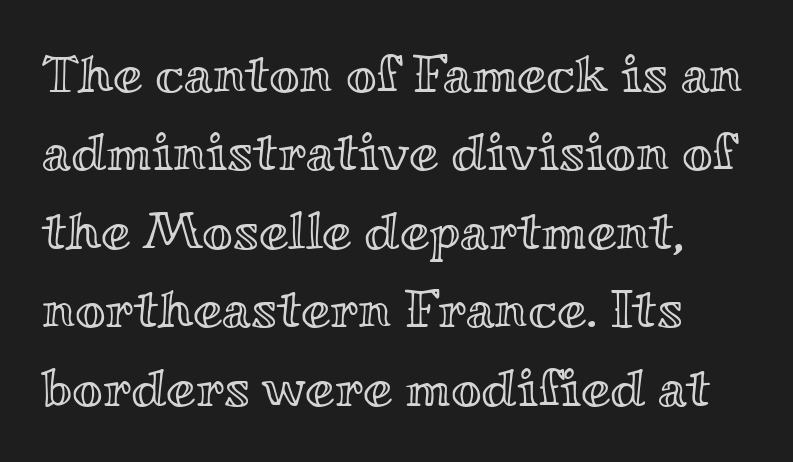
This sample has the flowing, uneven cadence of proportional lettering. No extra tracking has been applied to these lines. The glyphs are unaccompanied by any horizontal stroke below them. If you drew a line through each stem, it would be perfectly vertical. Students, observe: this is what conventionally led text looks like.
